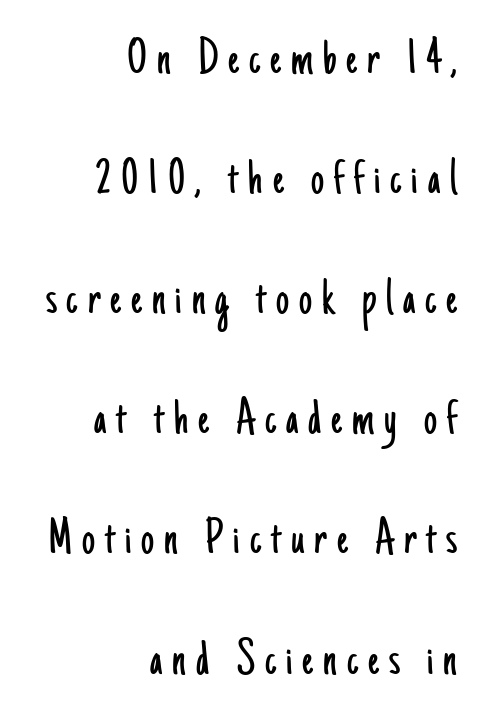
The image shows 52 px light, condensed sans-serif type, upright; set right-aligned, loose line spacing (2.31x), not underlined; low stroke contrast and a small x-height.
